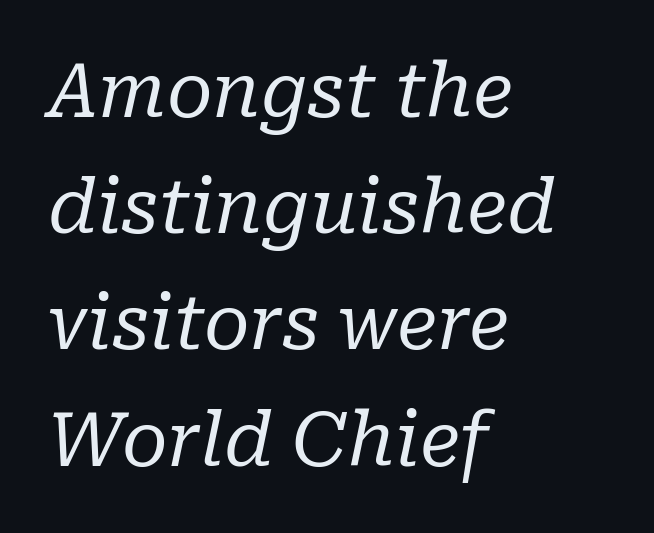
The image shows 74 px regular-weight serif type, italic (leaning right); set left-aligned, normal line spacing (1.57x), normal letter spacing, not underlined; low stroke contrast and a medium x-height.
